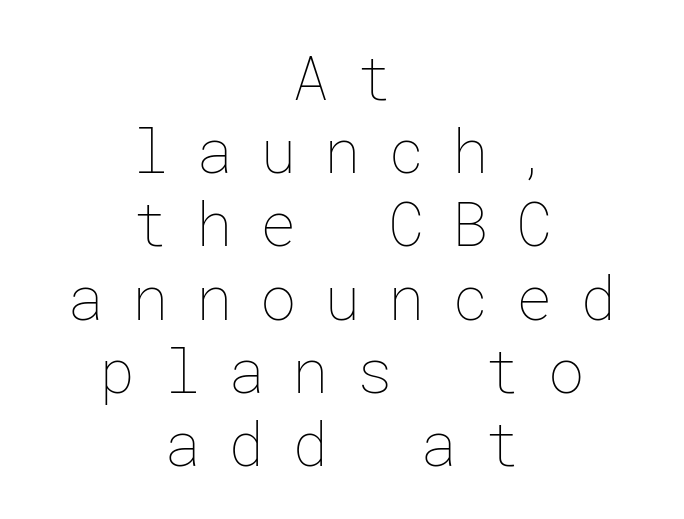
The image shows 61 px thin type, upright; set centered, line spacing 1.2x, unusually wide letter spacing (+0.45 em), not underlined; low stroke contrast and a medium x-height.
